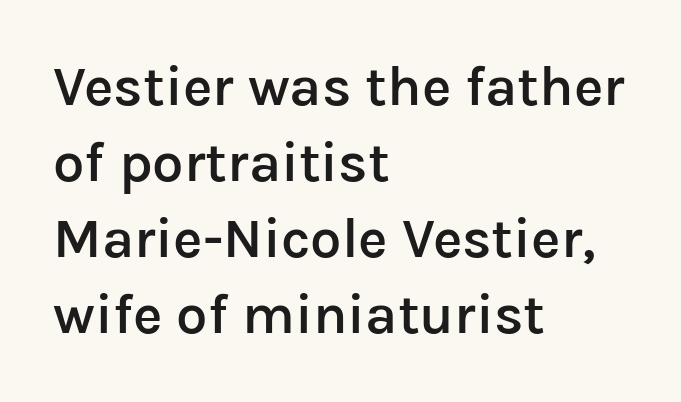
Q: Is the text bold? A: Semi-bold.
Q: Is the text italic (slanted)? A: No, it is upright.
Q: Is the typeface a serif or a sans-serif typeface? A: Sans-serif.
Q: Is the text underlined? A: No.
Q: How is the paragraph aligned? A: Left-aligned.
Q: Is the spacing between letters normal or unusually wide? A: Normal.
Q: Is the spacing between lines tight, normal or loose? A: Normal.
Q: Width (condensed, normal, or wide)? A: Normal.
Q: Stroke contrast? A: Low.
Q: x-height? A: Medium.
Q: Monospaced? A: No.
